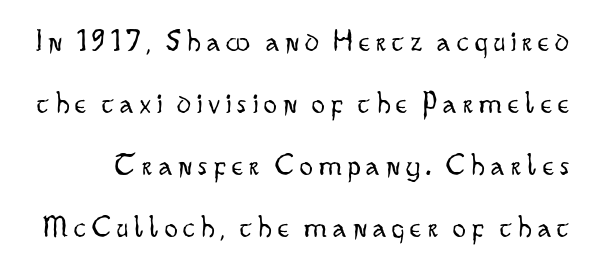
{"serif": "no", "italic": "no", "bold": "no", "weight": "light", "width": "condensed", "stroke_contrast": "low", "x_height": "small", "monospaced": "no", "underline": "no", "line_spacing": "loose", "line_spacing_ratio": 1.94, "letter_spacing": "wide", "letter_spacing_em": 0.2, "glyph_px": 32}
